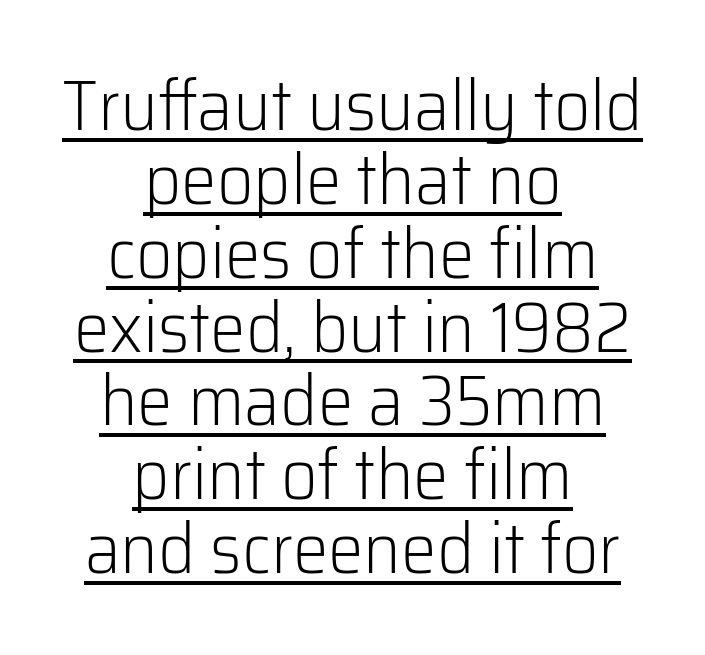
{"serif": "no", "italic": "no", "bold": "no", "weight": "light", "width": "normal", "stroke_contrast": "low", "x_height": "medium", "monospaced": "no", "underline": "yes", "align": "center", "line_spacing": "tight", "line_spacing_ratio": 1.04, "letter_spacing": "normal", "letter_spacing_em": 0.0, "glyph_px": 71}
